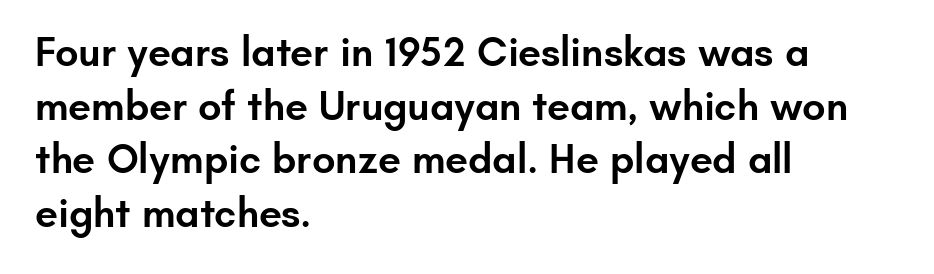
The image shows 41 px semibold sans-serif type, upright; set left-aligned, normal line spacing (1.31x), normal letter spacing, not underlined; low stroke contrast and a small x-height.
